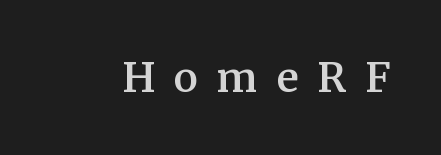
{"serif": "yes", "italic": "no", "bold": "semi", "weight": "semibold", "width": "normal", "stroke_contrast": "medium", "x_height": "medium", "monospaced": "no", "underline": "no", "letter_spacing": "wide", "letter_spacing_em": 0.46, "glyph_px": 41}
